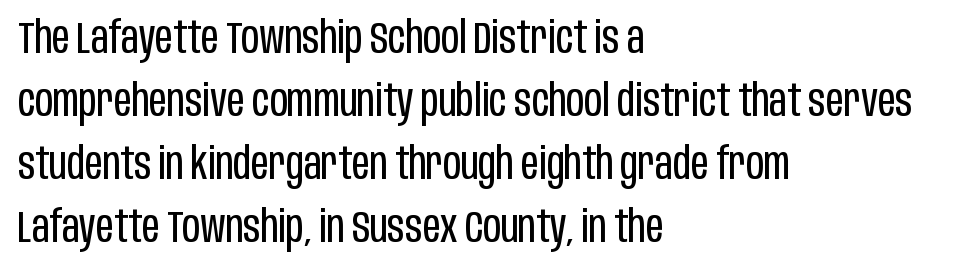
Q: Is the text bold? A: No.
Q: Is the text italic (slanted)? A: No, it is upright.
Q: Is the typeface a serif or a sans-serif typeface? A: Sans-serif.
Q: Is the text underlined? A: No.
Q: How is the paragraph aligned? A: Left-aligned.
Q: Is the spacing between letters normal or unusually wide? A: Normal.
Q: Is the spacing between lines tight, normal or loose? A: Normal.
Q: Width (condensed, normal, or wide)? A: Condensed.
Q: Stroke contrast? A: Low.
Q: x-height? A: Large.
Q: Monospaced? A: No.
